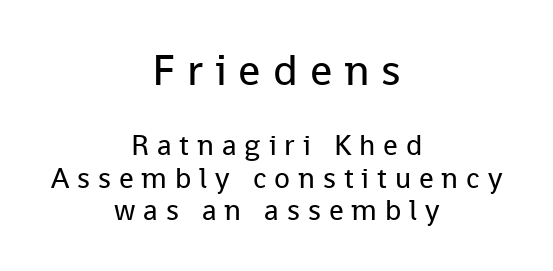
Rule under the text: the space is simply empty. What's the leading like? Squeezed, with rows nearly overlapping. Upright lettering throughout. Bigger letters appear in the top chunk; the bottom chunk is reduced. The tracking reads as deliberately expanded to a designer's eye.
